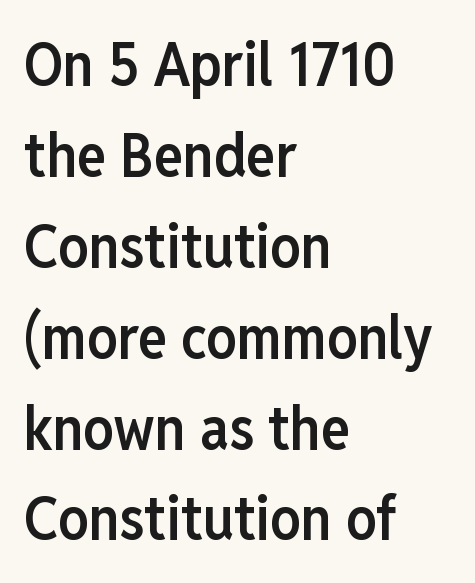
The image shows 61 px semibold, condensed sans-serif type, upright; set left-aligned, normal line spacing (1.49x), normal letter spacing, not underlined; low stroke contrast and a medium x-height.
